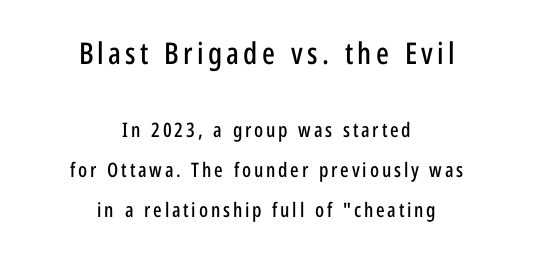
This layout puts the oversized block above and the modest block below. In terms of leading, this rendering errs on the spacious side. Designer's note — italics off, roman on. Classification — sans serif. This rendering features lettering with no underline.
